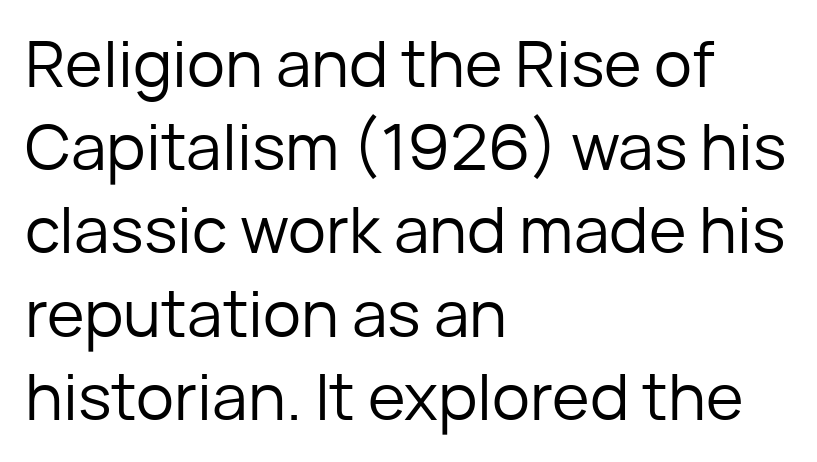
{"serif": "no", "italic": "no", "bold": "no", "weight": "regular", "width": "normal", "stroke_contrast": "low", "x_height": "medium", "monospaced": "no", "underline": "no", "align": "left", "line_spacing": "normal", "line_spacing_ratio": 1.3, "letter_spacing": "normal", "letter_spacing_em": 0.0, "glyph_px": 64}
